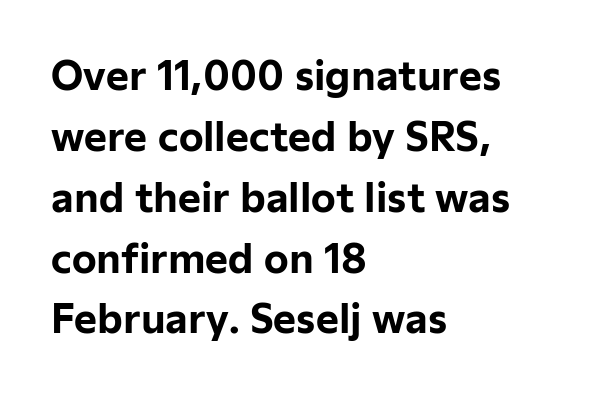
{"serif": "no", "italic": "no", "bold": "yes", "weight": "bold", "width": "normal", "stroke_contrast": "low", "x_height": "medium", "monospaced": "no", "underline": "no", "align": "left", "line_spacing": "normal", "line_spacing_ratio": 1.56, "letter_spacing": "normal", "letter_spacing_em": 0.0, "glyph_px": 39}
